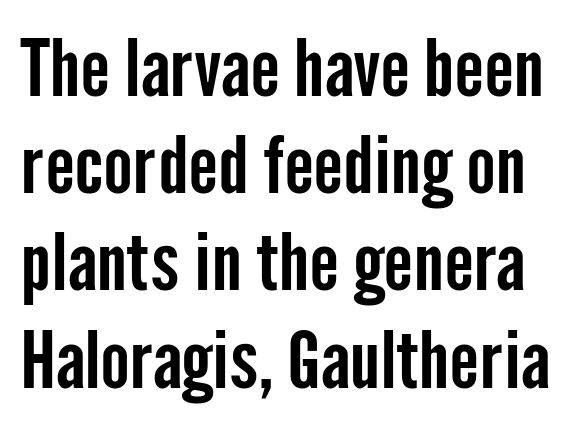
{"serif": "no", "italic": "no", "width": "condensed", "stroke_contrast": "low", "x_height": "medium", "monospaced": "no", "underline": "no", "line_spacing_ratio": 1.23, "letter_spacing": "normal", "letter_spacing_em": 0.0, "glyph_px": 79}
